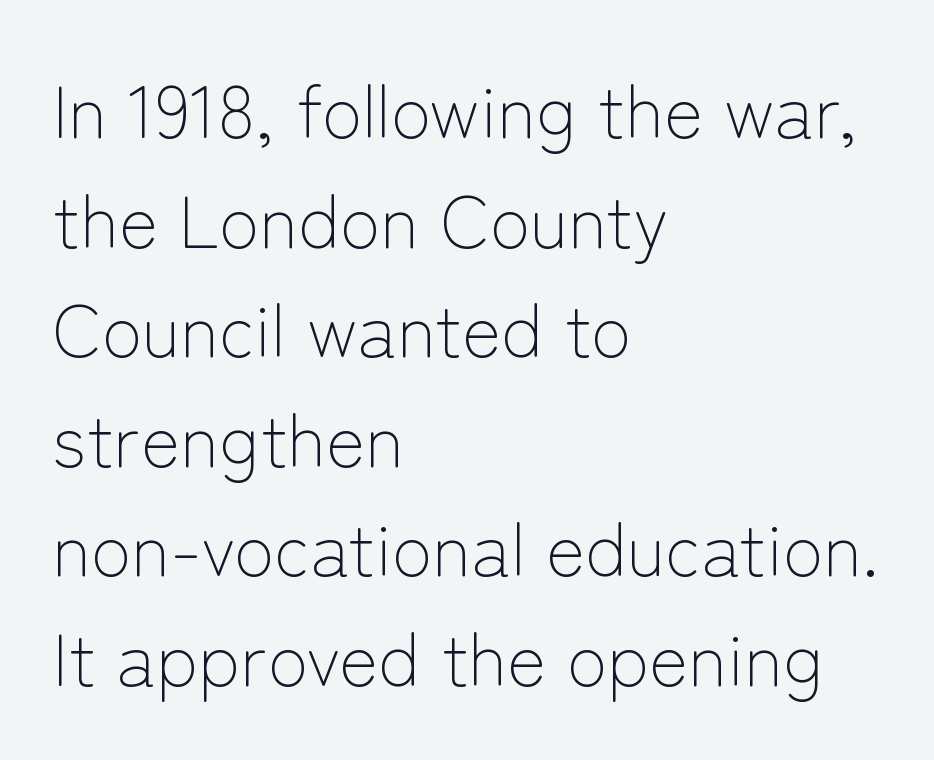
The image shows 74 px light sans-serif type, upright; set left-aligned, normal line spacing (1.48x), normal letter spacing, not underlined; low stroke contrast and a medium x-height.
